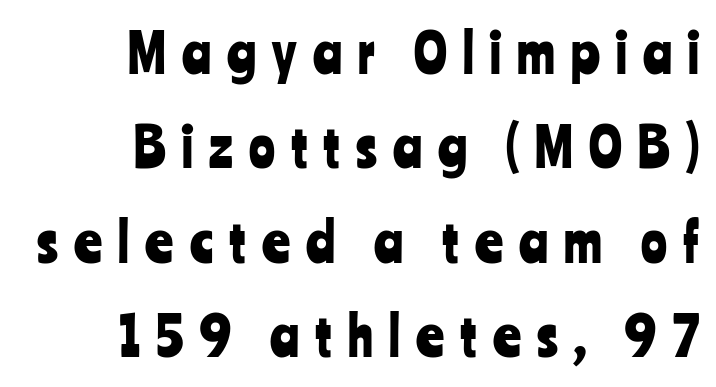
{"serif": "no", "italic": "no", "width": "condensed", "stroke_contrast": "low", "x_height": "medium", "monospaced": "no", "underline": "no", "align": "right", "line_spacing_ratio": 1.75, "letter_spacing": "wide", "letter_spacing_em": 0.3, "glyph_px": 54}
